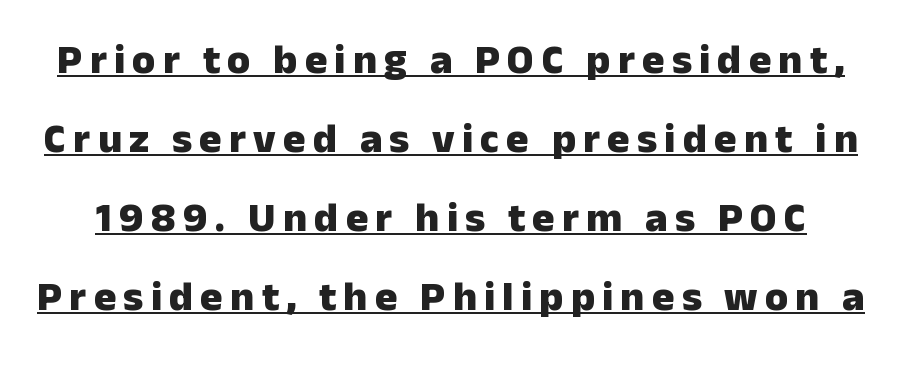
The image shows 42 px heavy sans-serif type, upright; set line spacing 1.88x, underlined; low stroke contrast and a medium x-height.
